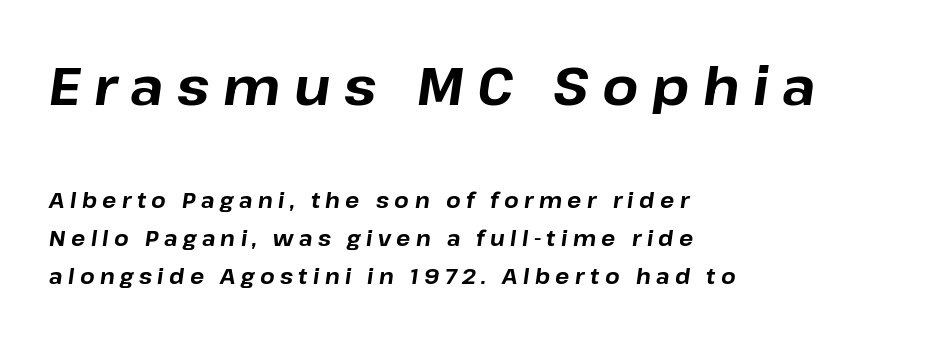
Q: Is the text bold? A: Yes.
Q: Is the text italic (slanted)? A: Yes, it leans right by about 8 degrees.
Q: Is the text underlined? A: No.
Q: How is the paragraph aligned? A: Left-aligned.
Q: Is the spacing between letters normal or unusually wide? A: Unusually wide.
Q: Which block of text is set in a larger size, the first (top) or the second (bottom)? A: The first (top) one.
Q: Width (condensed, normal, or wide)? A: Normal.
Q: Stroke contrast? A: Low.
Q: x-height? A: Medium.
Q: Monospaced? A: No.
